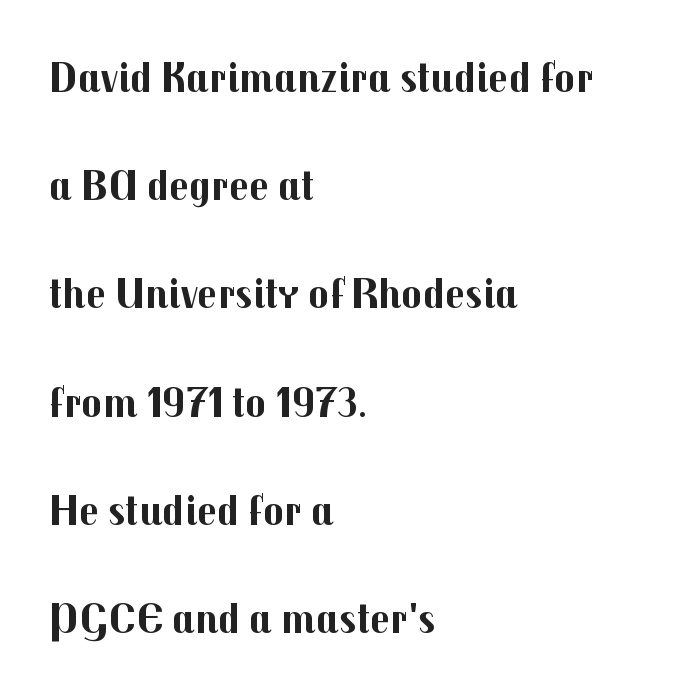
Q: Is the text bold? A: Yes.
Q: Is the text italic (slanted)? A: No, it is upright.
Q: Is the typeface a serif or a sans-serif typeface? A: Sans-serif.
Q: Is the text underlined? A: No.
Q: How is the paragraph aligned? A: Left-aligned.
Q: Is the spacing between letters normal or unusually wide? A: Normal.
Q: Is the spacing between lines tight, normal or loose? A: Loose.
Q: Width (condensed, normal, or wide)? A: Normal.
Q: Stroke contrast? A: Medium.
Q: x-height? A: Medium.
Q: Monospaced? A: No.
